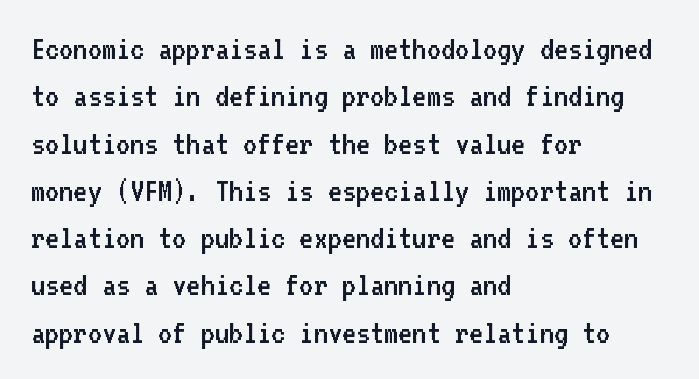
Posture: straight, roman, zero tilt. Ink coverage per letter is moderate at most. Font category for this specimen: sans-serif. The letters march in equal steps, a hallmark of fixed-pitch type. The setting favours the left margin, as ordinary paragraphs usually do.
